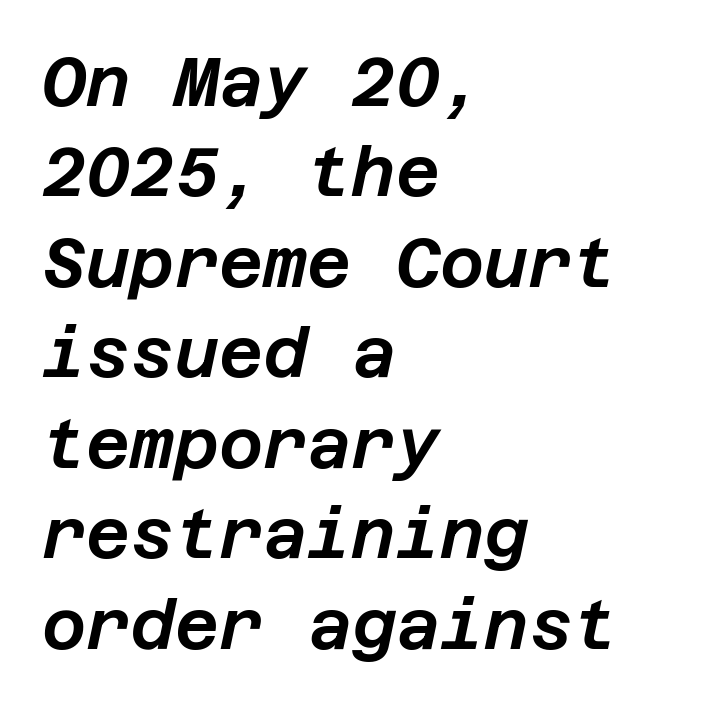
{"italic": "yes", "lean": "right", "slant_degrees": 12, "width": "normal", "stroke_contrast": "low", "x_height": "large", "underline": "no", "align": "left", "line_spacing": "normal", "line_spacing_ratio": 1.33, "letter_spacing": "normal", "letter_spacing_em": 0.0, "glyph_px": 68}
